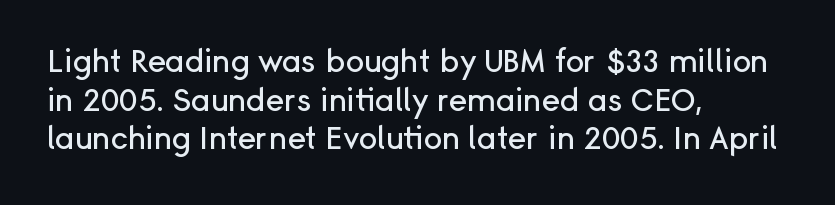
Q: Is the text italic (slanted)? A: No, it is upright.
Q: Is the typeface a serif or a sans-serif typeface? A: Sans-serif.
Q: Is the text underlined? A: No.
Q: How is the paragraph aligned? A: Left-aligned.
Q: Is the spacing between letters normal or unusually wide? A: Normal.
Q: Is the spacing between lines tight, normal or loose? A: Normal.
Q: Width (condensed, normal, or wide)? A: Normal.
Q: Stroke contrast? A: Low.
Q: x-height? A: Medium.
Q: Monospaced? A: No.
